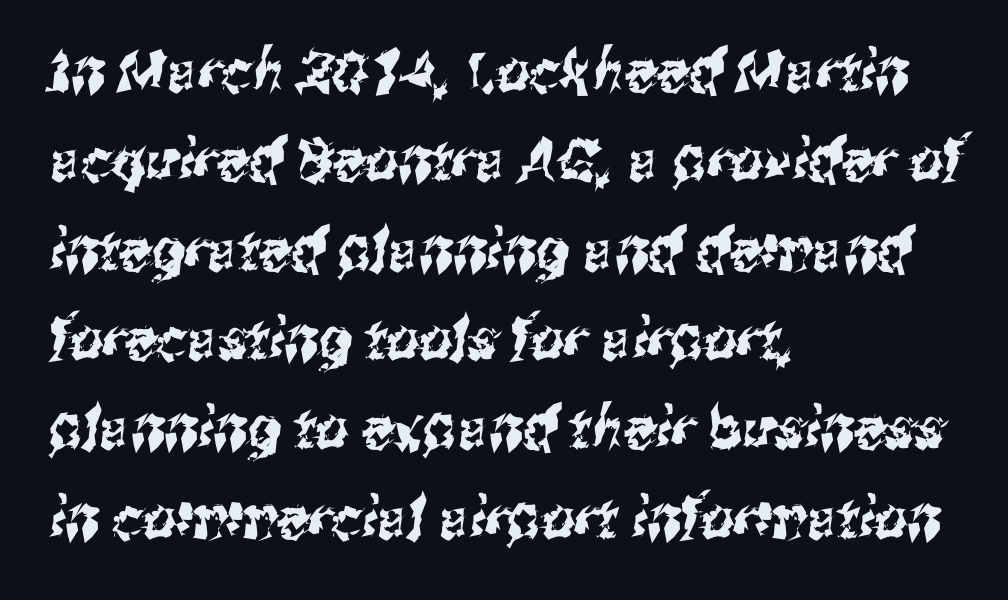
The image shows 58 px condensed sans-serif type; set left-aligned, normal line spacing (1.54x), normal letter spacing, not underlined; medium stroke contrast and a medium x-height.
